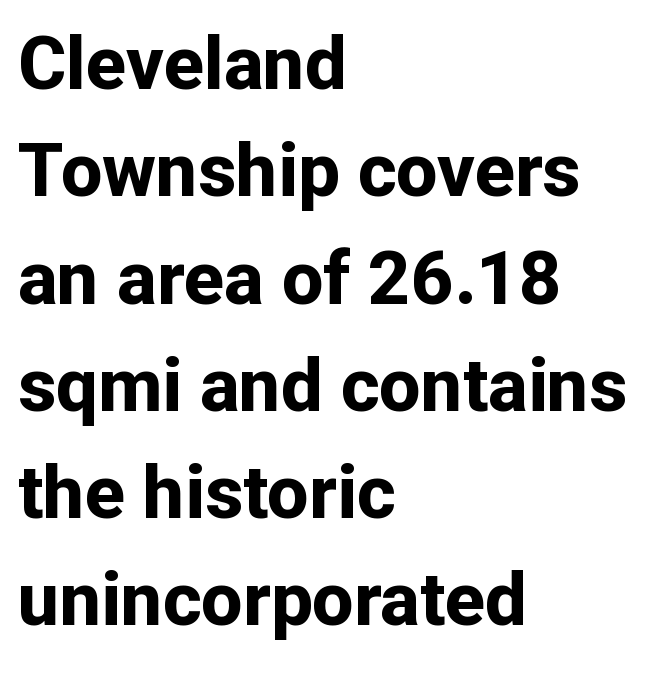
Q: Is the text bold? A: Yes.
Q: Is the text italic (slanted)? A: No, it is upright.
Q: Is the typeface a serif or a sans-serif typeface? A: Sans-serif.
Q: Is the text underlined? A: No.
Q: How is the paragraph aligned? A: Left-aligned.
Q: Is the spacing between letters normal or unusually wide? A: Normal.
Q: Is the spacing between lines tight, normal or loose? A: Normal.
Q: Width (condensed, normal, or wide)? A: Normal.
Q: Stroke contrast? A: Low.
Q: x-height? A: Medium.
Q: Monospaced? A: No.
